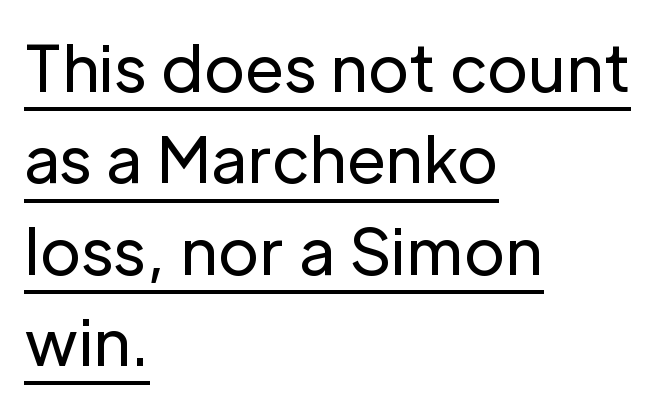
{"serif": "no", "italic": "no", "bold": "no", "weight": "regular", "width": "normal", "stroke_contrast": "low", "x_height": "medium", "monospaced": "no", "underline": "yes", "align": "left", "line_spacing": "normal", "line_spacing_ratio": 1.45, "letter_spacing": "normal", "letter_spacing_em": 0.0, "glyph_px": 63}
